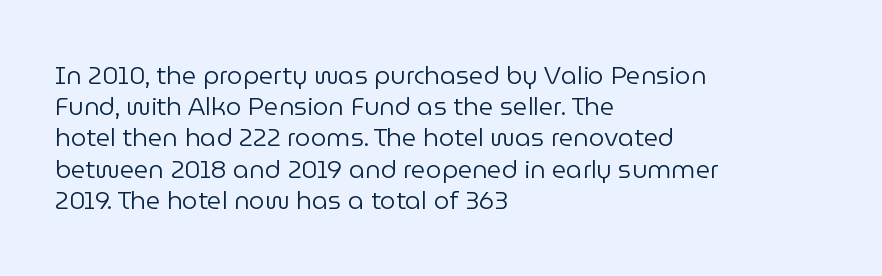
The image shows 25 px text type, upright; set left-aligned, normal line spacing (1.25x), normal letter spacing, not underlined.
